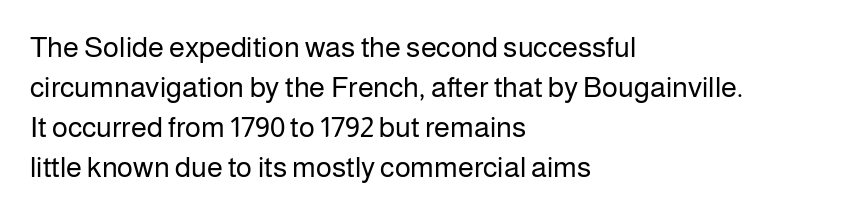
The glyphs in this specimen are sans serif. Here the designer chose a conventional face with non-uniform glyph widths. Stroke mass is kept to a normal reading level or below. The passage shown has conventional tracking throughout. Decoration check: the copy has no underline.
